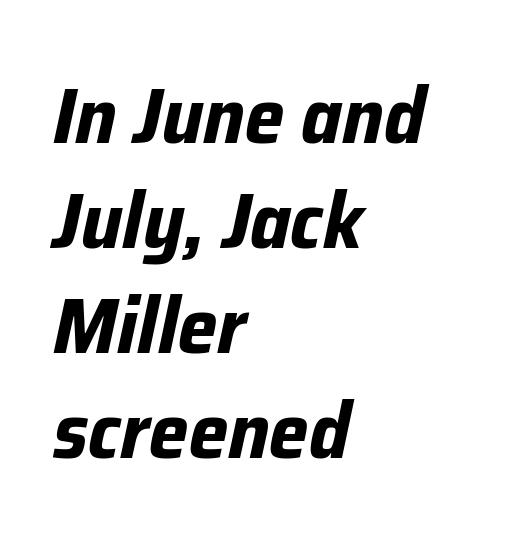
Q: Is the text bold? A: Yes.
Q: Is the text italic (slanted)? A: Yes, it leans right by about 12 degrees.
Q: Is the text underlined? A: No.
Q: How is the paragraph aligned? A: Left-aligned.
Q: Is the spacing between letters normal or unusually wide? A: Normal.
Q: Is the spacing between lines tight, normal or loose? A: Normal.
Q: Width (condensed, normal, or wide)? A: Normal.
Q: Stroke contrast? A: Low.
Q: x-height? A: Medium.
Q: Monospaced? A: No.
